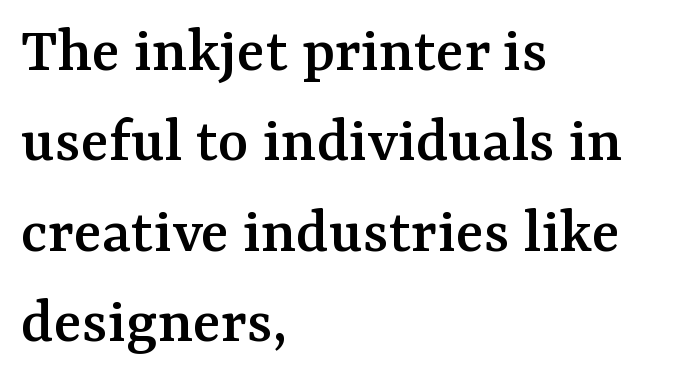
{"serif": "yes", "italic": "no", "width": "normal", "stroke_contrast": "medium", "x_height": "medium", "monospaced": "no", "underline": "no", "align": "left", "line_spacing": "normal", "line_spacing_ratio": 1.37, "letter_spacing": "normal", "letter_spacing_em": 0.0, "glyph_px": 66}
